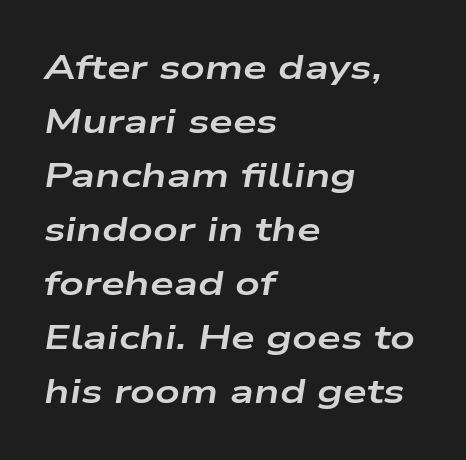
Q: Is the text bold? A: Yes.
Q: Is the text italic (slanted)? A: Yes, it leans right by about 9 degrees.
Q: Is the text underlined? A: No.
Q: How is the paragraph aligned? A: Left-aligned.
Q: Is the spacing between letters normal or unusually wide? A: Normal.
Q: Is the spacing between lines tight, normal or loose? A: Normal.
Q: Width (condensed, normal, or wide)? A: Wide.
Q: Stroke contrast? A: Low.
Q: x-height? A: Medium.
Q: Monospaced? A: No.
